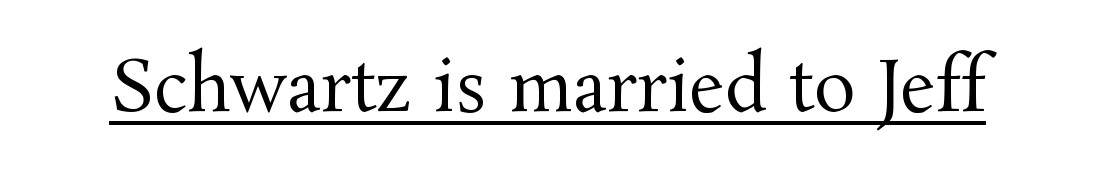
Q: Is the text bold? A: No.
Q: Is the text italic (slanted)? A: No, it is upright.
Q: Is the typeface a serif or a sans-serif typeface? A: Serif.
Q: Is the text underlined? A: Yes.
Q: Is the spacing between letters normal or unusually wide? A: Normal.
Q: Width (condensed, normal, or wide)? A: Normal.
Q: Stroke contrast? A: Medium.
Q: x-height? A: Medium.
Q: Monospaced? A: No.
